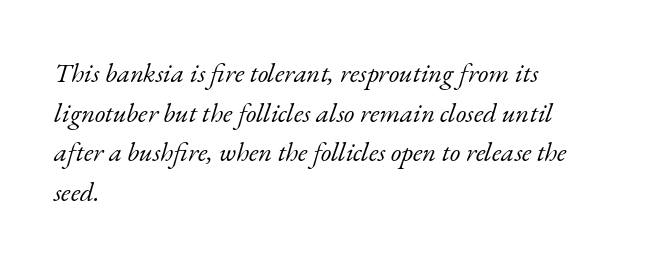
The image shows 27 px text type, italic (leaning right); set left-aligned, normal line spacing (1.47x), normal letter spacing, not underlined.
